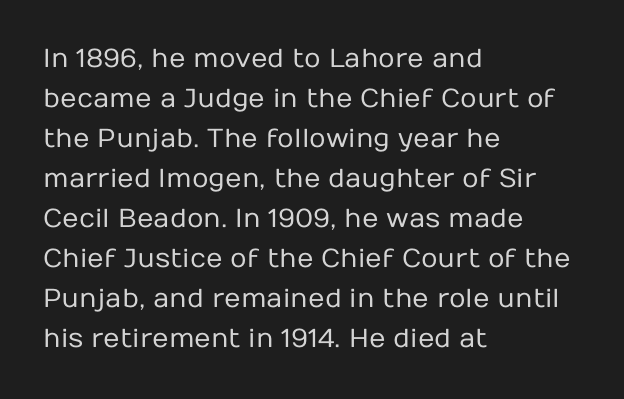
{"italic": "no", "bold": "no", "underline": "no", "align": "left", "line_spacing": "normal", "line_spacing_ratio": 1.54, "letter_spacing": "normal", "letter_spacing_em": 0.0, "glyph_px": 26}
